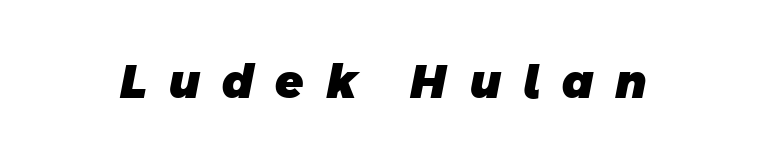
{"serif": "no", "bold": "yes", "weight": "heavy", "width": "normal", "stroke_contrast": "low", "x_height": "large", "monospaced": "no", "underline": "no", "letter_spacing": "wide", "letter_spacing_em": 0.47, "glyph_px": 46}
